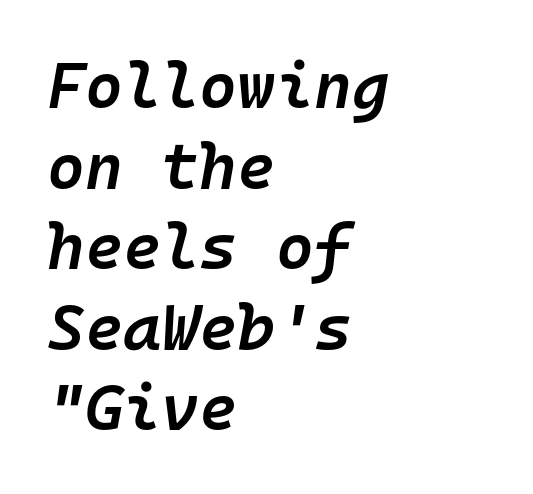
{"italic": "yes", "lean": "right", "slant_degrees": 10, "bold": "semi", "weight": "semibold", "width": "normal", "stroke_contrast": "low", "x_height": "medium", "monospaced": "yes", "underline": "no", "align": "left", "line_spacing_ratio": 1.24, "letter_spacing": "normal", "letter_spacing_em": 0.0, "glyph_px": 65}
